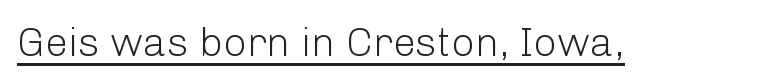
Q: Is the text bold? A: No.
Q: Is the text italic (slanted)? A: No, it is upright.
Q: Is the typeface a serif or a sans-serif typeface? A: Sans-serif.
Q: Is the text underlined? A: Yes.
Q: Is the spacing between letters normal or unusually wide? A: Normal.
Q: Width (condensed, normal, or wide)? A: Normal.
Q: Stroke contrast? A: Low.
Q: x-height? A: Medium.
Q: Monospaced? A: No.
